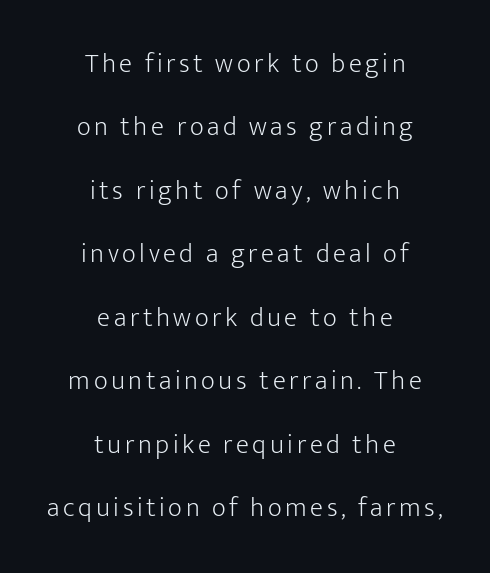
Q: Is the text bold? A: No.
Q: Is the text italic (slanted)? A: No, it is upright.
Q: Is the text underlined? A: No.
Q: How is the paragraph aligned? A: Centered.
Q: Is the spacing between lines tight, normal or loose? A: Loose.
